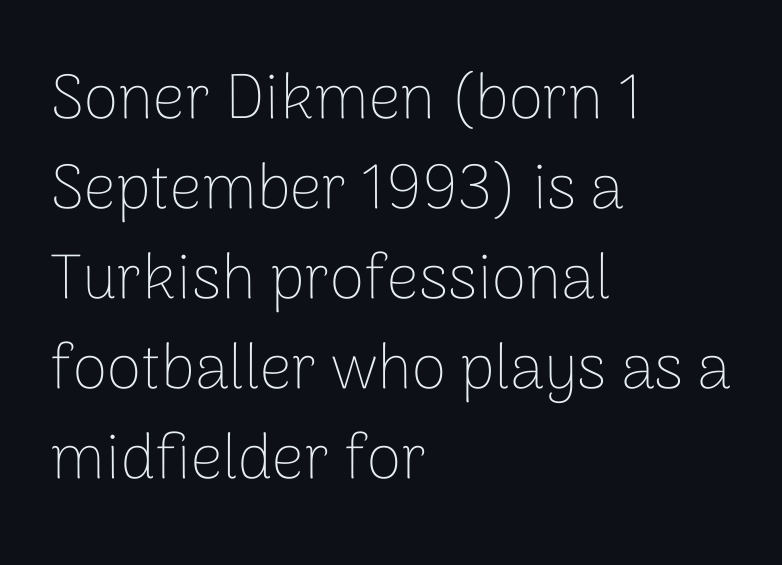
Q: Is the text bold? A: No.
Q: Is the text italic (slanted)? A: No, it is upright.
Q: Is the typeface a serif or a sans-serif typeface? A: Sans-serif.
Q: Is the text underlined? A: No.
Q: How is the paragraph aligned? A: Left-aligned.
Q: Is the spacing between letters normal or unusually wide? A: Normal.
Q: Is the spacing between lines tight, normal or loose? A: Normal.
Q: Width (condensed, normal, or wide)? A: Normal.
Q: Stroke contrast? A: Low.
Q: x-height? A: Medium.
Q: Monospaced? A: No.
